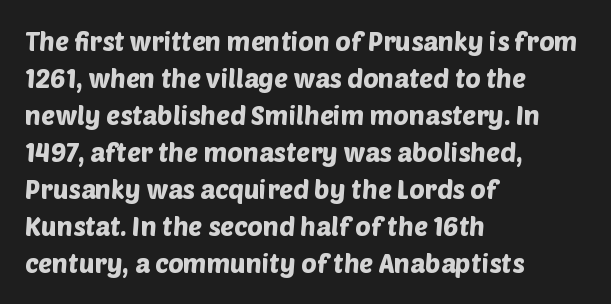
Honestly, the row spacing looks completely unremarkable. Every row of glyphs begins at an identical x-position on the left. The strip under each line holds only bare page. Here the glyphs are tracked normally, forming tight word shapes.
